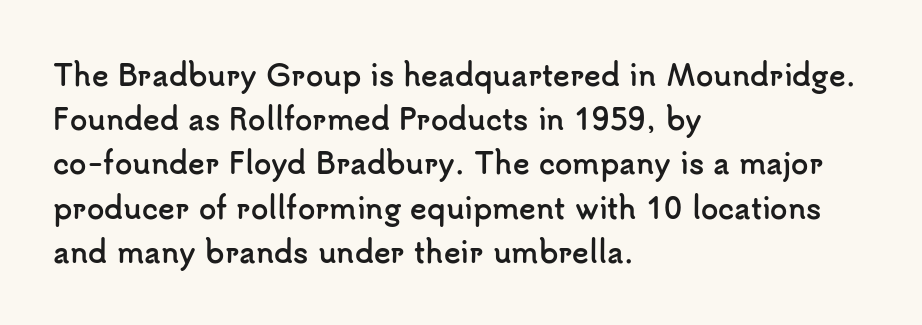
Q: Is the text bold? A: Yes.
Q: Is the text italic (slanted)? A: No, it is upright.
Q: Is the typeface a serif or a sans-serif typeface? A: Sans-serif.
Q: Is the text underlined? A: No.
Q: How is the paragraph aligned? A: Left-aligned.
Q: Is the spacing between letters normal or unusually wide? A: Normal.
Q: Is the spacing between lines tight, normal or loose? A: Normal.
Q: Width (condensed, normal, or wide)? A: Normal.
Q: Stroke contrast? A: Low.
Q: x-height? A: Small.
Q: Monospaced? A: No.
